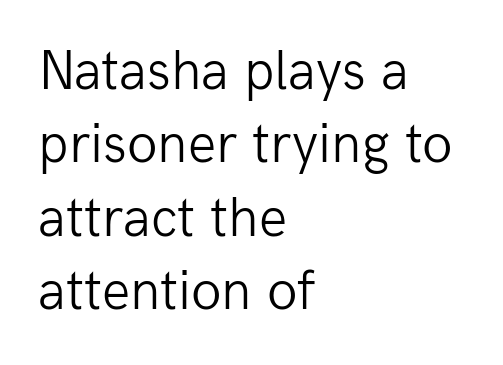
How would I describe the line gaps? Plain and ordinary. A typesetter would call this proportional, since set widths differ per character. Nobody drew a line under any word here. Serif or sans? Sans — the stroke terminals are bare. These lines keep a tight, regular rhythm from letter to letter.
